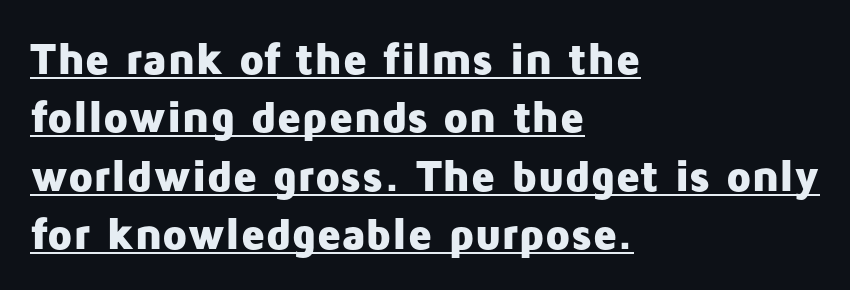
Q: Is the text bold? A: Yes.
Q: Is the text italic (slanted)? A: No, it is upright.
Q: Is the typeface a serif or a sans-serif typeface? A: Sans-serif.
Q: Is the text underlined? A: Yes.
Q: How is the paragraph aligned? A: Left-aligned.
Q: Is the spacing between letters normal or unusually wide? A: Normal.
Q: Is the spacing between lines tight, normal or loose? A: Normal.
Q: Width (condensed, normal, or wide)? A: Normal.
Q: Stroke contrast? A: Low.
Q: x-height? A: Medium.
Q: Monospaced? A: No.
